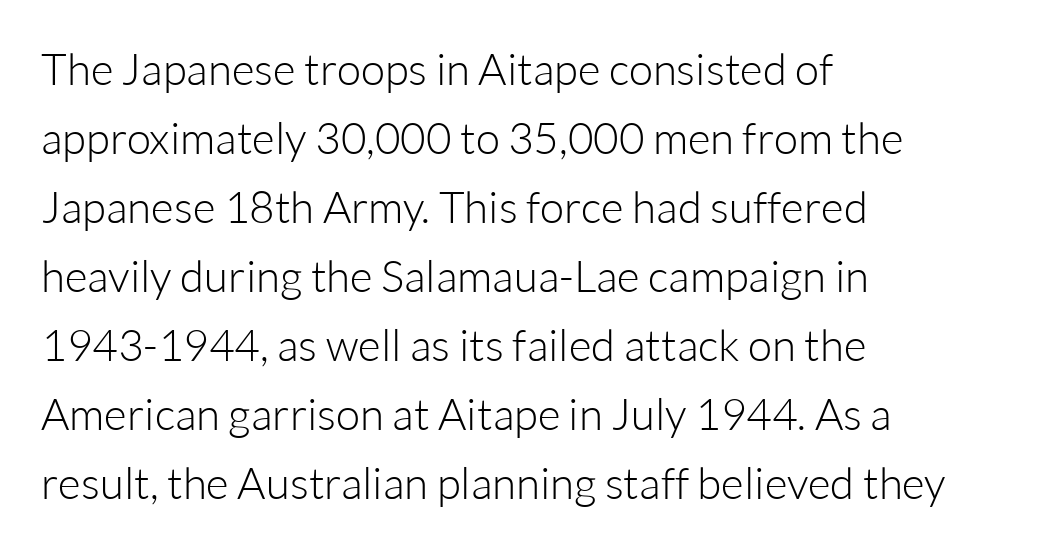
Q: Is the text bold? A: No.
Q: Is the text italic (slanted)? A: No, it is upright.
Q: Is the typeface a serif or a sans-serif typeface? A: Sans-serif.
Q: Is the text underlined? A: No.
Q: How is the paragraph aligned? A: Left-aligned.
Q: Is the spacing between letters normal or unusually wide? A: Normal.
Q: Is the spacing between lines tight, normal or loose? A: Normal.
Q: Width (condensed, normal, or wide)? A: Normal.
Q: Stroke contrast? A: Low.
Q: x-height? A: Medium.
Q: Monospaced? A: No.
